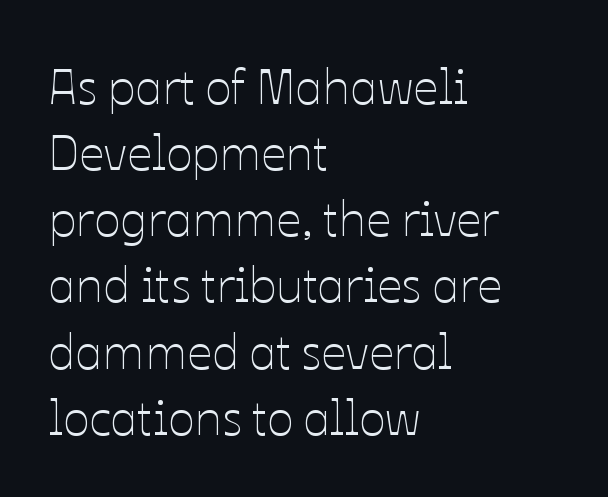
{"italic": "no", "bold": "no", "weight": "thin", "width": "normal", "stroke_contrast": "low", "x_height": "medium", "monospaced": "no", "underline": "no", "align": "left", "line_spacing": "normal", "line_spacing_ratio": 1.35, "letter_spacing": "normal", "letter_spacing_em": 0.0, "glyph_px": 49}
